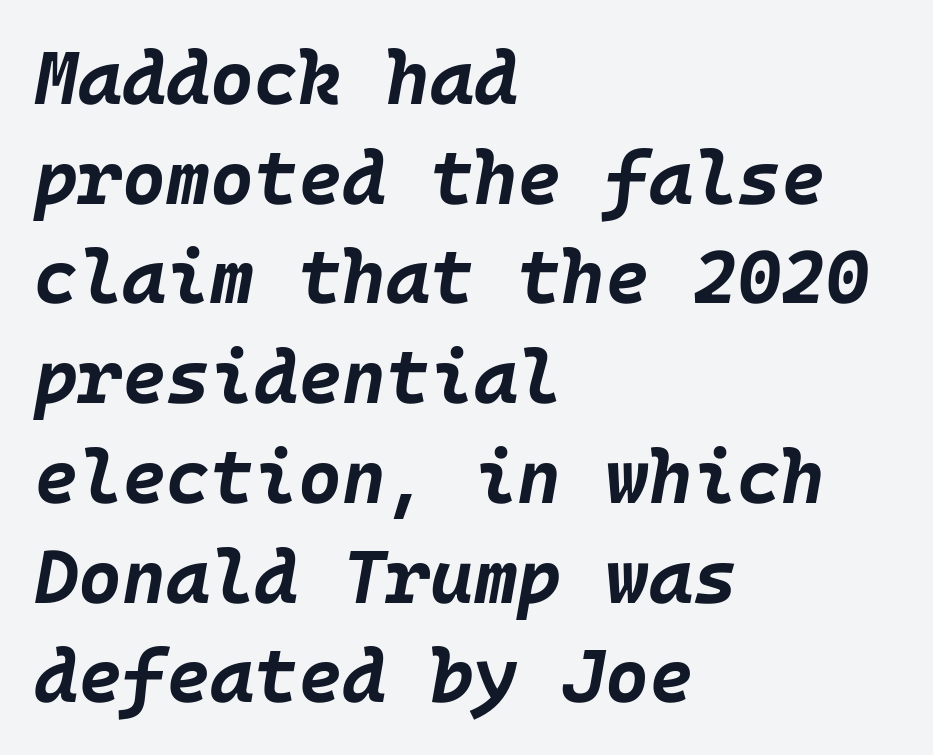
Normally led — the rows are evenly, conventionally spaced. The letterforms sit shoulder to shoulder at normal distance. The typesetting leans heavy: a genuine bold. Each row of text sits above clean, open space. Slanted lettering throughout.
